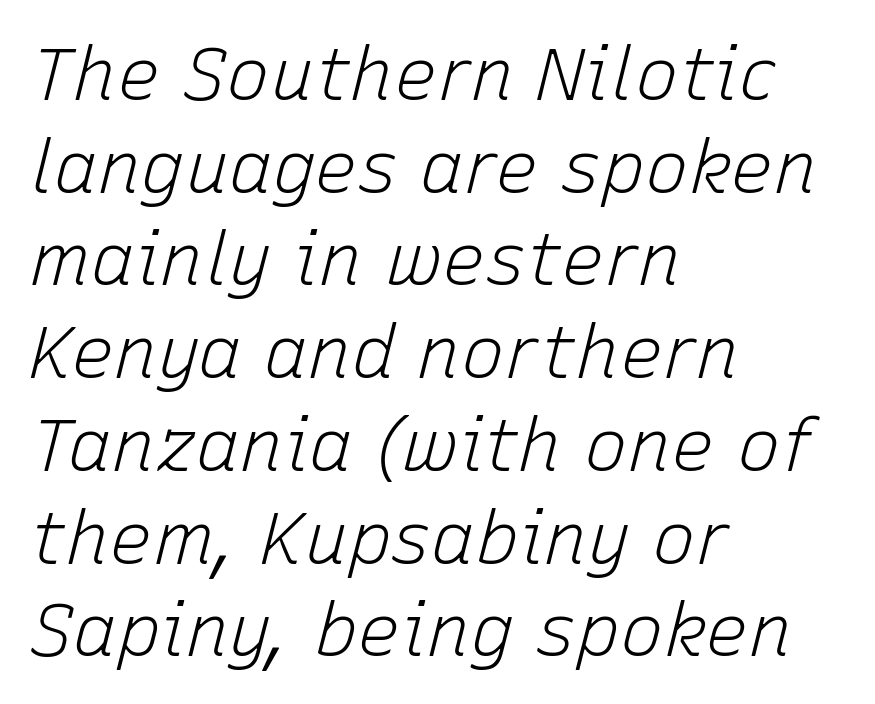
{"italic": "yes", "lean": "right", "slant_degrees": 15, "bold": "no", "weight": "light", "width": "normal", "stroke_contrast": "low", "x_height": "medium", "monospaced": "no", "underline": "no", "align": "left", "line_spacing": "normal", "line_spacing_ratio": 1.27, "letter_spacing": "normal", "letter_spacing_em": 0.0, "glyph_px": 73}
